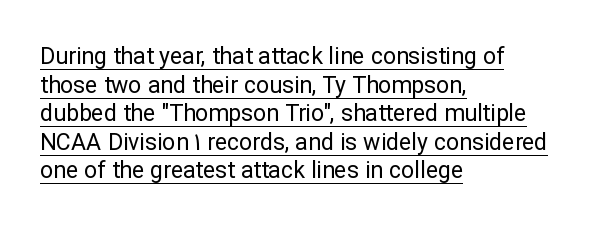
The image shows 23 px text type, upright; set left-aligned, line spacing 1.24x, normal letter spacing, underlined.
